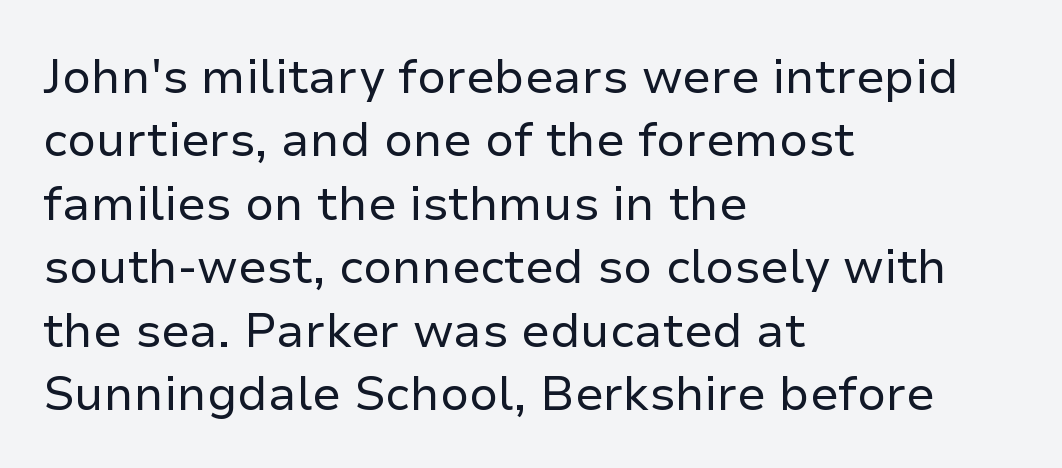
{"serif": "no", "italic": "no", "bold": "no", "weight": "regular", "width": "normal", "stroke_contrast": "low", "x_height": "medium", "monospaced": "no", "underline": "no", "align": "left", "line_spacing": "normal", "line_spacing_ratio": 1.35, "letter_spacing": "normal", "letter_spacing_em": 0.0, "glyph_px": 47}
